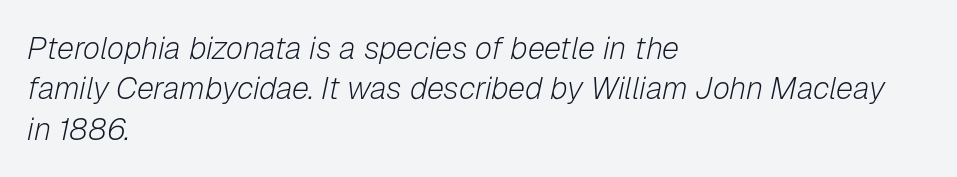
The image shows 31 px light type, italic (leaning right); set left-aligned, normal line spacing (1.3x), normal letter spacing, not underlined; low stroke contrast and a medium x-height.
